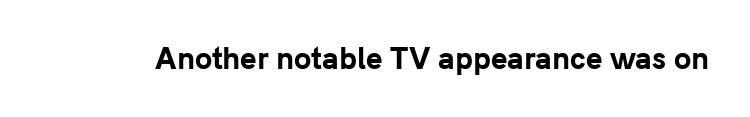
The passage shown is emphatically bold. Observe the ordinary spacing: letters are neighbours, not strangers. Spacing verdict: proportional, widths tailored to each character. The designer went with a sans here, leaving each stem footless. Rule under the text: the space is simply empty.
